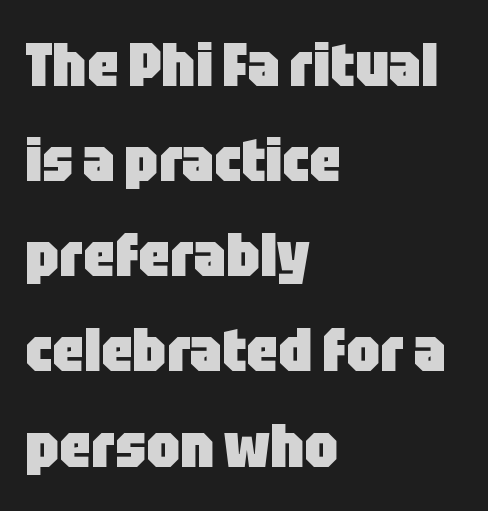
{"serif": "no", "italic": "no", "bold": "yes", "weight": "heavy", "width": "condensed", "stroke_contrast": "low", "x_height": "large", "monospaced": "no", "underline": "no", "align": "left", "line_spacing": "normal", "line_spacing_ratio": 1.56, "letter_spacing": "normal", "letter_spacing_em": 0.0, "glyph_px": 61}
